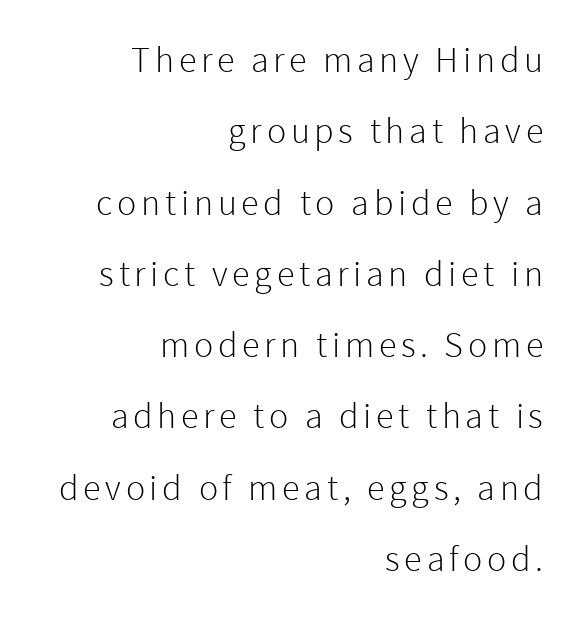
The passage shown is typed in a proportional face where columns would drift. Posture: straight, roman, zero tilt. The paragraph shown leans on its right margin. Only glyphs here, with clear space below each row.
